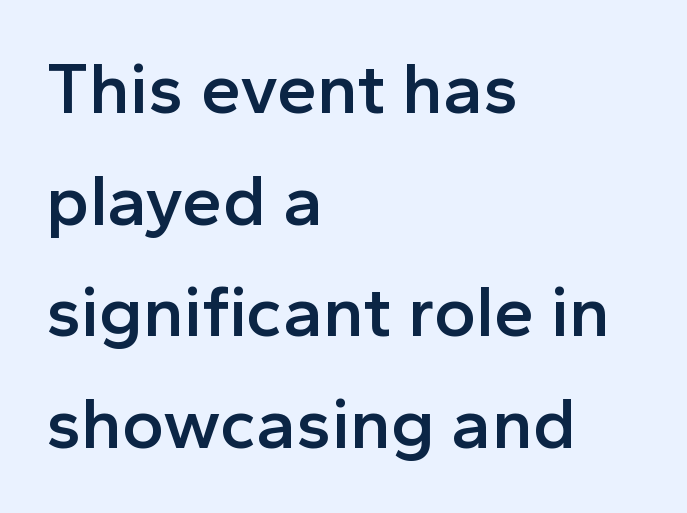
The image shows 72 px semibold sans-serif type, upright; set left-aligned, normal line spacing (1.55x), normal letter spacing, not underlined; a medium x-height.
